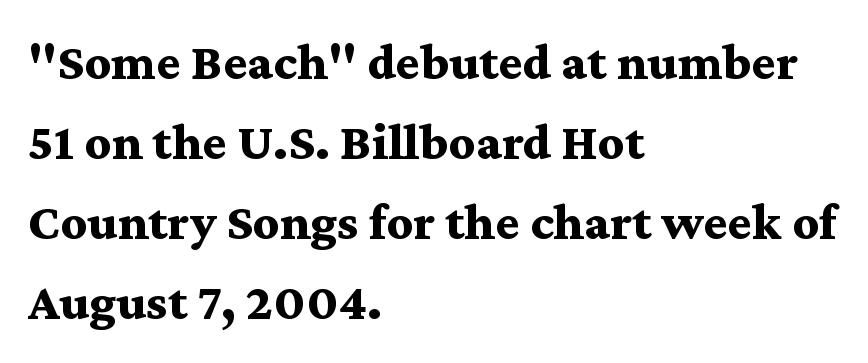
Q: Is the text bold? A: Yes.
Q: Is the text italic (slanted)? A: No, it is upright.
Q: Is the typeface a serif or a sans-serif typeface? A: Serif.
Q: Is the text underlined? A: No.
Q: How is the paragraph aligned? A: Left-aligned.
Q: Is the spacing between letters normal or unusually wide? A: Normal.
Q: Is the spacing between lines tight, normal or loose? A: Normal.
Q: Width (condensed, normal, or wide)? A: Wide.
Q: Stroke contrast? A: Medium.
Q: x-height? A: Medium.
Q: Monospaced? A: No.
